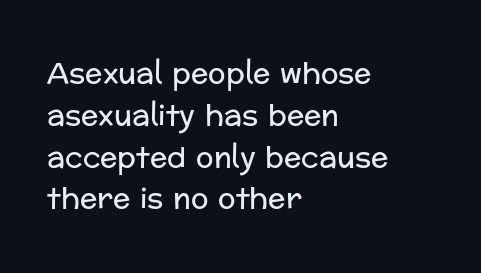
The strokes carry an ordinary text weight at most. Here the glyphs are tracked normally, forming tight word shapes. Stroke terminals: plain, sans-serif. Honestly, there is no underline to notice here at all.
